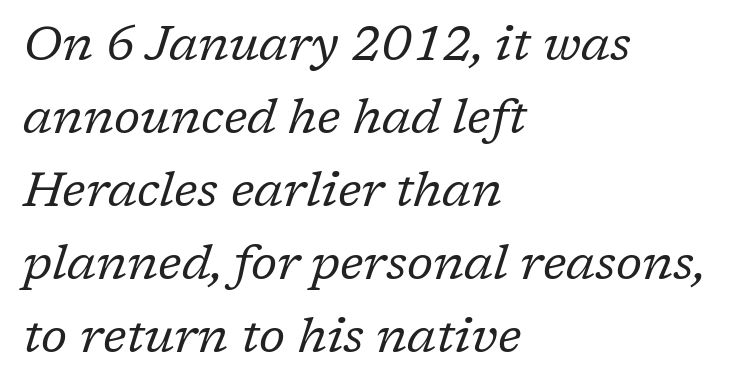
The image shows 49 px regular-weight serif type, italic (leaning right); set left-aligned, normal line spacing (1.49x), normal letter spacing, not underlined; low stroke contrast and a medium x-height.
